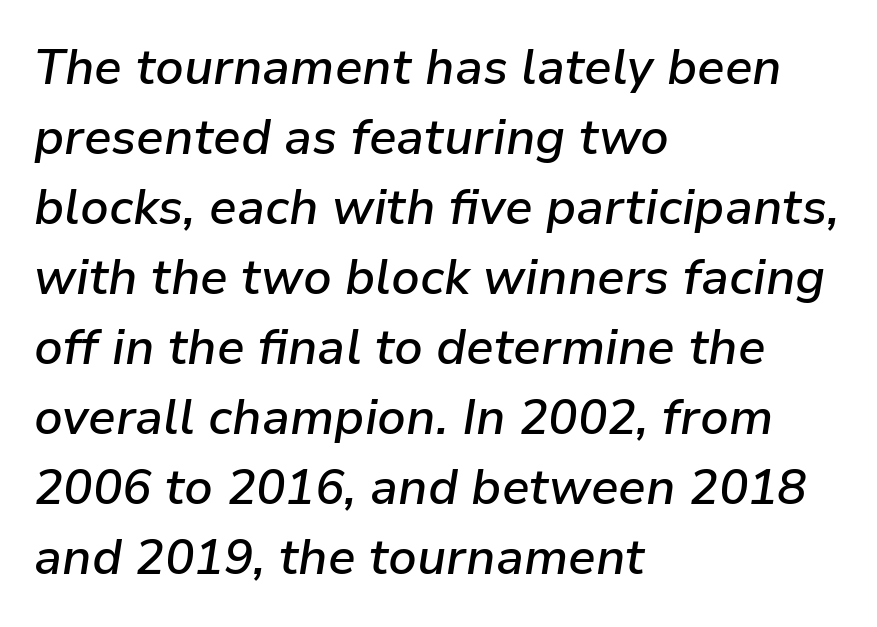
{"italic": "yes", "lean": "right", "slant_degrees": 9, "bold": "semi", "weight": "semibold", "width": "normal", "stroke_contrast": "low", "x_height": "medium", "monospaced": "no", "underline": "no", "align": "left", "line_spacing": "normal", "line_spacing_ratio": 1.43, "letter_spacing": "normal", "letter_spacing_em": 0.0, "glyph_px": 49}
